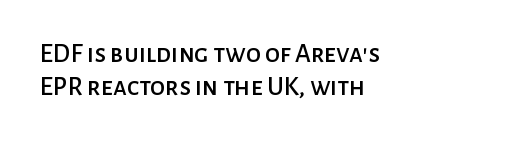
Every row of glyphs begins at an identical x-position on the left. These lines were composed using upright roman letters. Standard letterfit; no display-style spreading of the glyphs. The glyphs are unaccompanied by any horizontal stroke below them.
